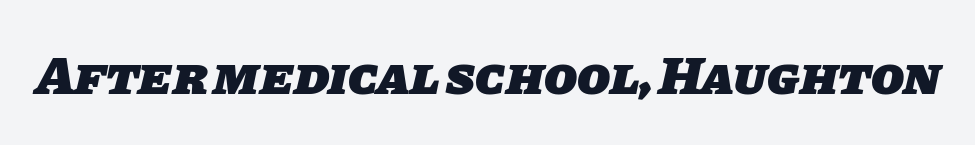
{"bold": "yes", "weight": "heavy", "width": "normal", "stroke_contrast": "low", "x_height": "large", "monospaced": "no", "underline": "no", "letter_spacing": "normal", "letter_spacing_em": 0.0, "glyph_px": 54}
